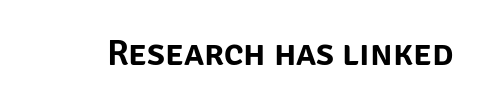
Letters rest on an invisible, unmarked baseline. Between one letter and the next there's only the usual sliver of space. Vertical strokes here are truly vertical. The rendering uses natural spacing where letterforms have individual widths. The face used here is a sans, in the tradition of grotesques and geometrics.
